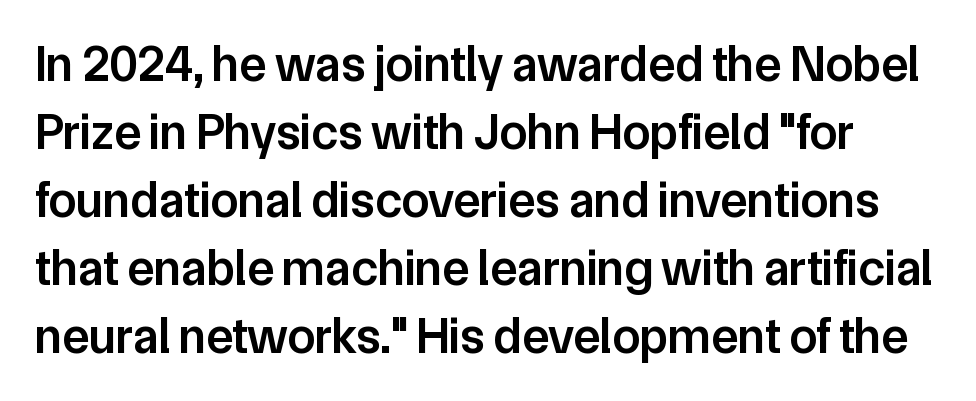
Serif or sans? Sans — the stroke terminals are bare. One glance says typical: line gaps are just what's usual. These lines were composed using upright roman letters. Standard letterfit; no display-style spreading of the glyphs. Character widths vary here, with narrow letters taking less room than wide ones.
